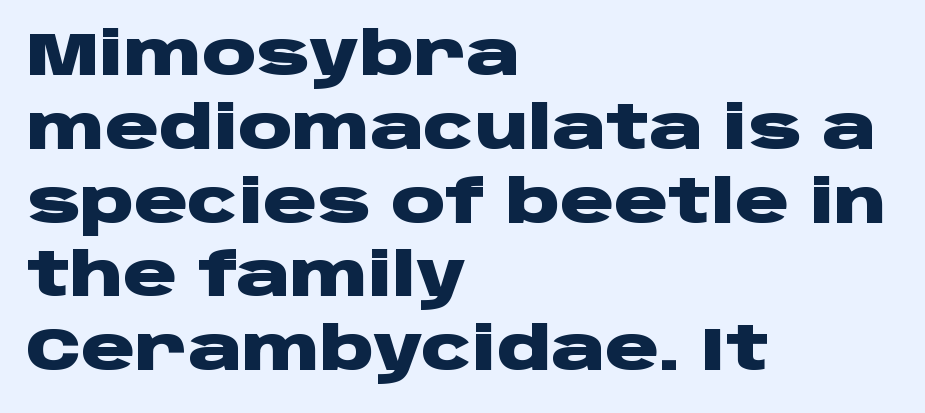
{"serif": "no", "italic": "no", "bold": "yes", "weight": "heavy", "width": "wide", "stroke_contrast": "low", "x_height": "large", "monospaced": "no", "underline": "no", "align": "left", "line_spacing_ratio": 1.23, "letter_spacing": "normal", "letter_spacing_em": 0.0, "glyph_px": 60}
